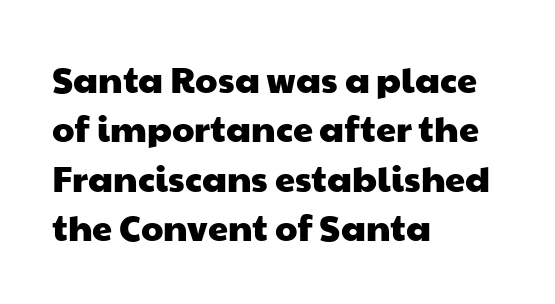
Clear beneath every line of the passage. Honestly, the letter spacing is just normal — you wouldn't notice it. Note the varied advance widths — an 'i' is clearly narrower than an 'm'. The rendering shows plain stroke endings on the letterforms — a sans-serif design. Short and long lines alike share a common starting point at left. Does the leading feel generous? No, just average.
